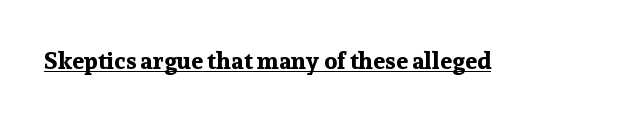
{"italic": "no", "bold": "yes", "underline": "yes", "letter_spacing": "normal", "letter_spacing_em": 0.0, "glyph_px": 24}
